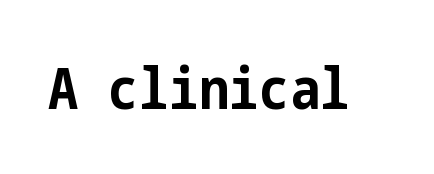
The image shows 57 px bold, condensed sans-serif type, upright; set normal letter spacing, not underlined; low stroke contrast and a medium x-height.
